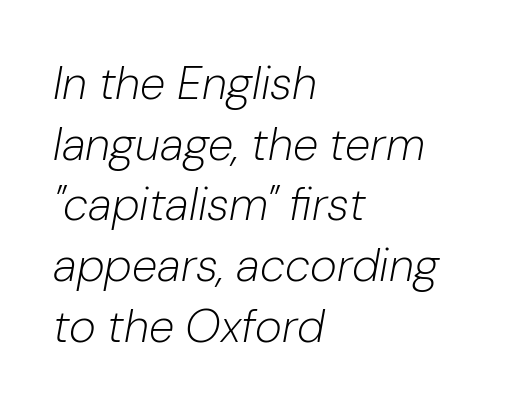
Q: Is the text bold? A: No.
Q: Is the text italic (slanted)? A: Yes, it leans right by about 10 degrees.
Q: Is the text underlined? A: No.
Q: How is the paragraph aligned? A: Left-aligned.
Q: Is the spacing between letters normal or unusually wide? A: Normal.
Q: Is the spacing between lines tight, normal or loose? A: Normal.
Q: Width (condensed, normal, or wide)? A: Normal.
Q: Stroke contrast? A: Low.
Q: x-height? A: Medium.
Q: Monospaced? A: No.
